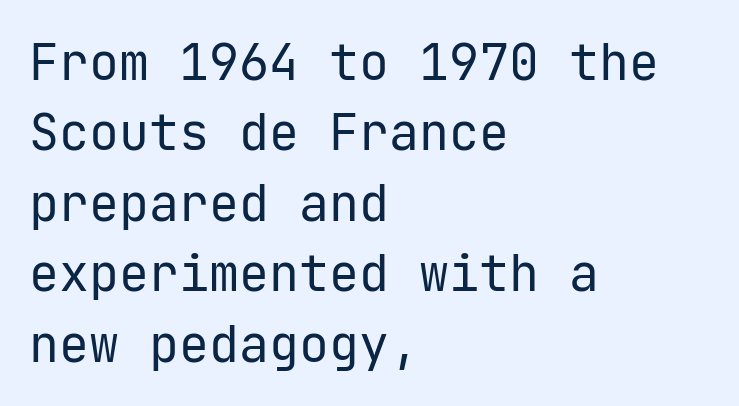
The image shows 50 px regular-weight sans-serif type, upright; set left-aligned, normal line spacing (1.41x), normal letter spacing, not underlined; low stroke contrast and a medium x-height.
